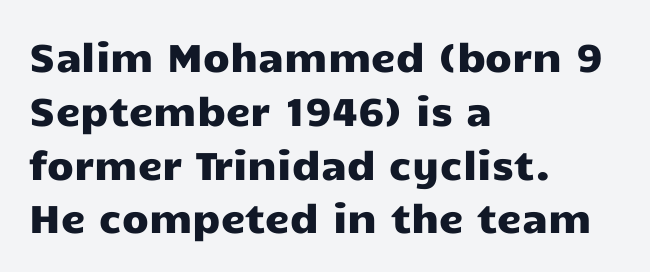
Ordinary non-slanted type is in use. Short and long lines alike share a common starting point at left. Look at the tracking — it's just the regular setting, nothing added. This sample has the flowing, uneven cadence of proportional lettering.
